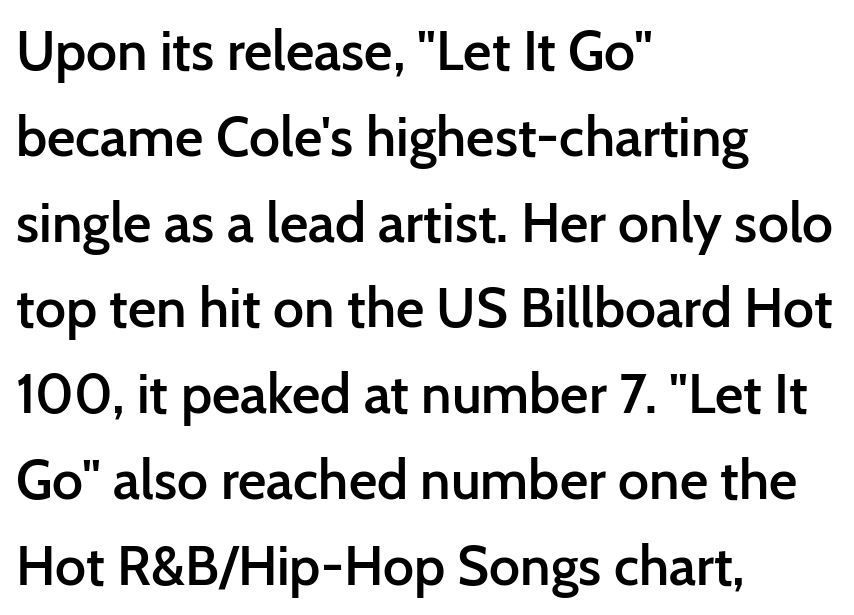
{"serif": "no", "italic": "no", "bold": "semi", "weight": "semibold", "width": "normal", "stroke_contrast": "low", "x_height": "medium", "monospaced": "no", "underline": "no", "align": "left", "line_spacing": "normal", "line_spacing_ratio": 1.56, "letter_spacing": "normal", "letter_spacing_em": 0.0, "glyph_px": 55}
